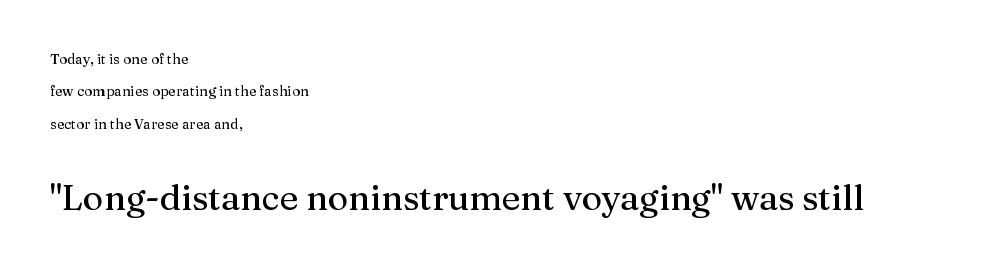
The image shows 35 px serif type, upright; set left-aligned, loose line spacing (2.32x), normal letter spacing, not underlined; the second (bottom) block is 2.5x larger; medium stroke contrast and a medium x-height.
